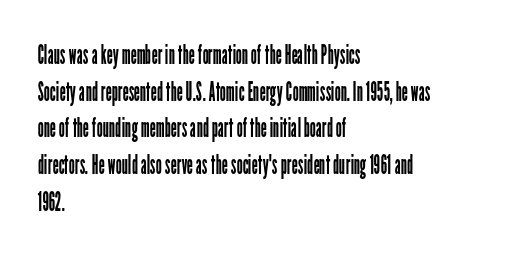
Q: Is the text bold? A: No.
Q: Is the text italic (slanted)? A: No, it is upright.
Q: Is the text underlined? A: No.
Q: How is the paragraph aligned? A: Left-aligned.
Q: Is the spacing between letters normal or unusually wide? A: Normal.
Q: Is the spacing between lines tight, normal or loose? A: Normal.
